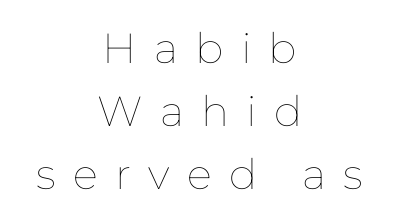
{"italic": "no", "bold": "no", "weight": "thin", "width": "normal", "stroke_contrast": "low", "x_height": "medium", "monospaced": "no", "underline": "no", "align": "center", "line_spacing": "normal", "line_spacing_ratio": 1.5, "letter_spacing": "wide", "letter_spacing_em": 0.41, "glyph_px": 42}
